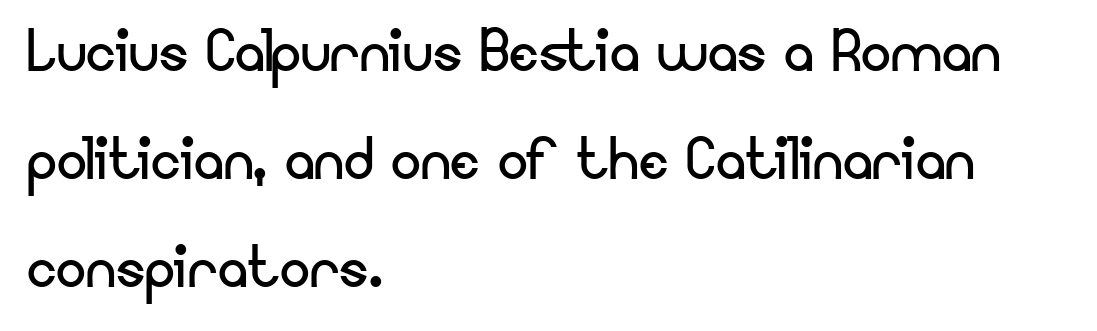
{"serif": "no", "italic": "no", "bold": "no", "weight": "regular", "width": "normal", "stroke_contrast": "low", "x_height": "small", "monospaced": "no", "underline": "no", "align": "left", "line_spacing": "normal", "line_spacing_ratio": 1.44, "letter_spacing": "normal", "letter_spacing_em": 0.0, "glyph_px": 75}
